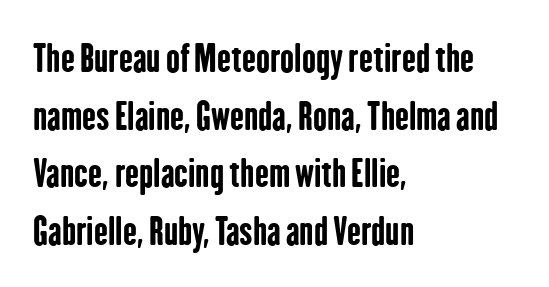
{"serif": "no", "italic": "no", "bold": "yes", "weight": "bold", "width": "condensed", "stroke_contrast": "low", "x_height": "medium", "monospaced": "no", "underline": "no", "align": "left", "line_spacing": "normal", "line_spacing_ratio": 1.56, "letter_spacing": "normal", "letter_spacing_em": 0.0, "glyph_px": 37}
